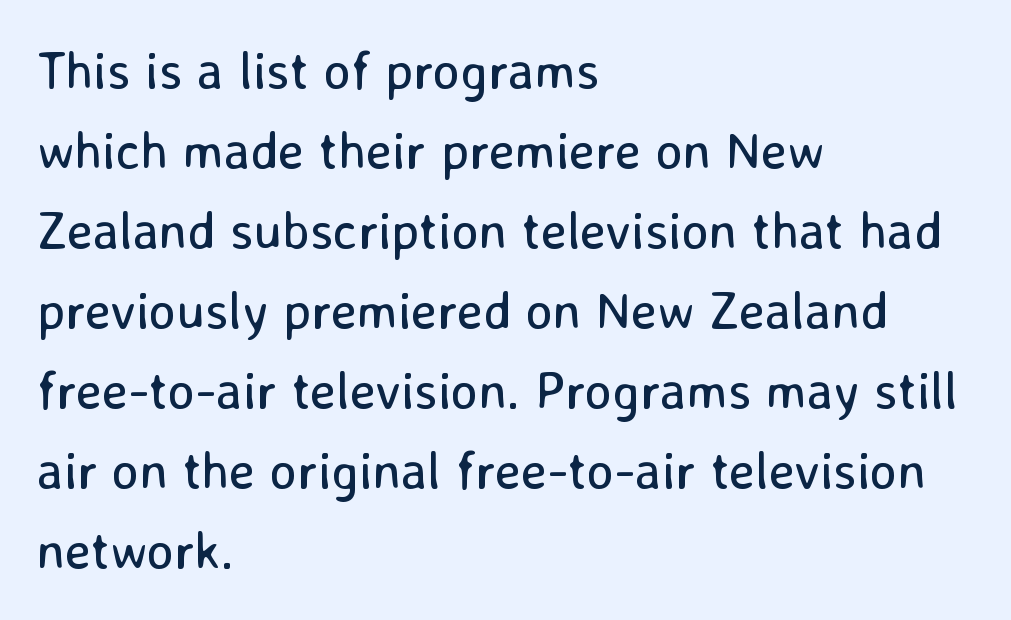
The image shows 52 px regular-weight sans-serif type, upright; set left-aligned, normal line spacing (1.54x), normal letter spacing, not underlined; low stroke contrast and a medium x-height.
